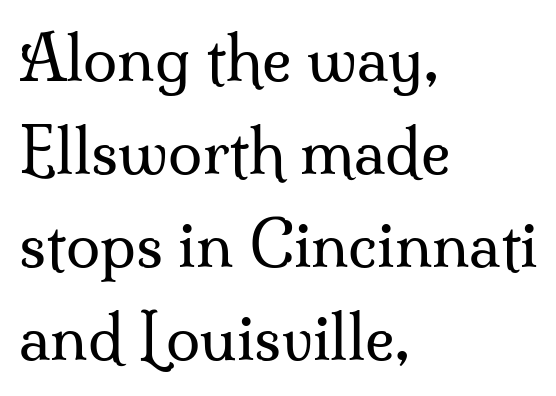
Where is the straight margin? On the left. Default kerning and tracking; the words read as compact shapes. Letters rest on an invisible, unmarked baseline. Observe the serifs anchoring each vertical stroke in this sample. Horizontal bands of white between lines are of average thickness.
